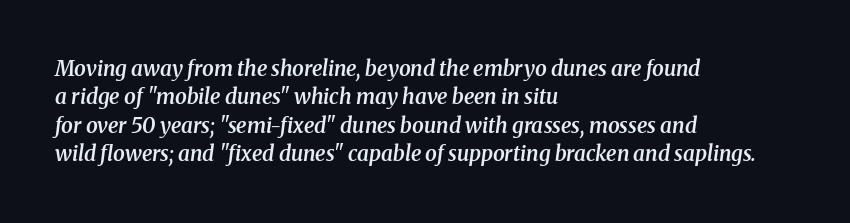
Type without underlining. Reading down the column, the eye jumps a familiar distance to each next line. The ragged edge is on the right, which tells us the setting is flush left. The passage shown has conventional tracking throughout.
